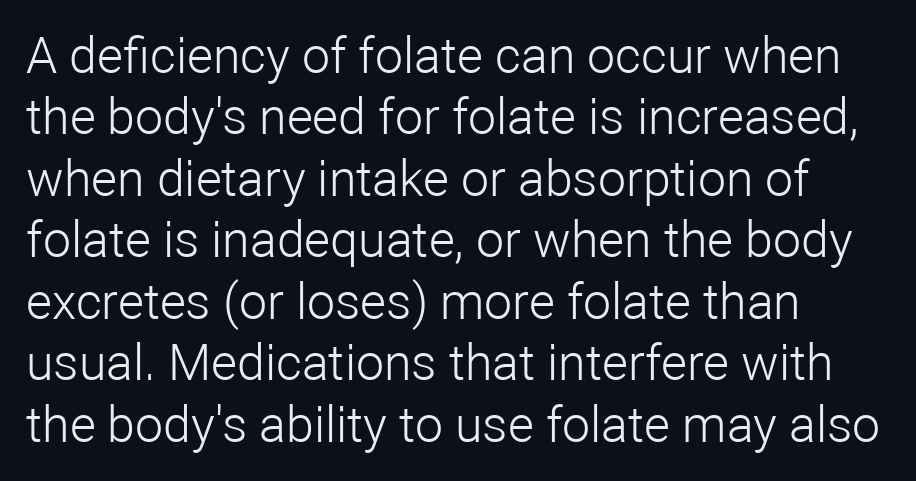
Each letter keeps its own natural width here, so spacing adapts to shape. Lines of text with bare space underneath. Every character sits straight up, as roman type does. The text block is weighted toward the left margin, trailing off unevenly rightward. Is the type heavy? It reads as light-to-regular instead.
